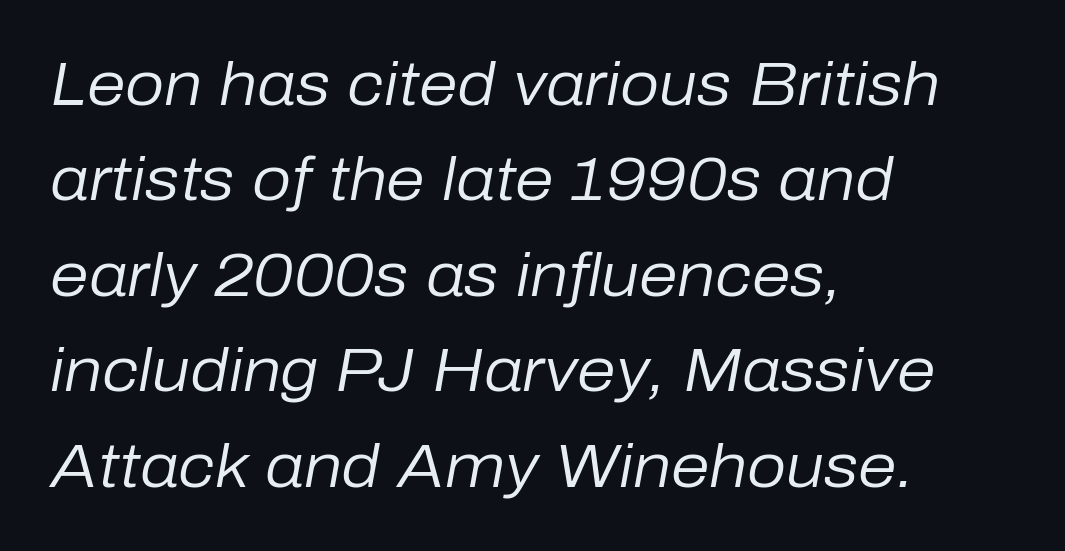
The image shows 62 px regular-weight type, italic (leaning right); set left-aligned, normal line spacing (1.54x), normal letter spacing, not underlined; low stroke contrast and a medium x-height.
